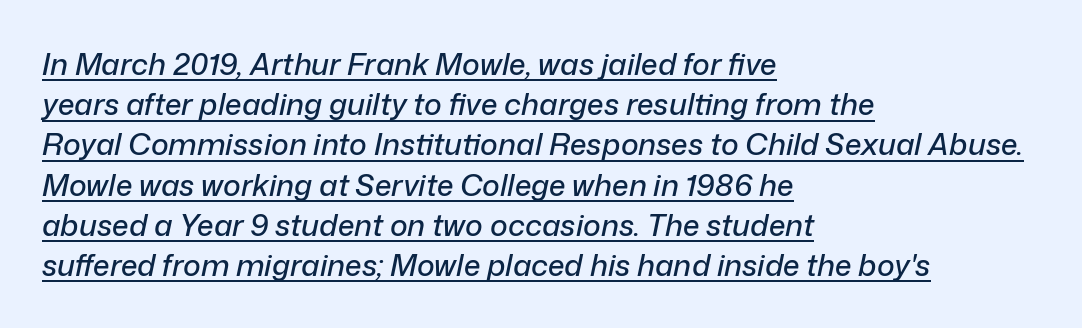
In terms of posture, this sample is oblique. The rendering uses the underline text-decoration. The passage shown stacks its lines at a standard gap. Is this a fixed-width face? No — the glyphs have proportional, varying widths. A typesetter would call this zero additional tracking.
